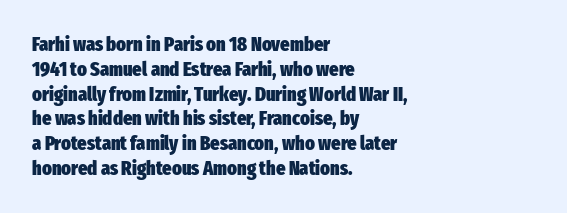
{"italic": "no", "bold": "yes", "underline": "no", "align": "left", "line_spacing_ratio": 1.24, "letter_spacing": "normal", "letter_spacing_em": 0.0, "glyph_px": 20}
